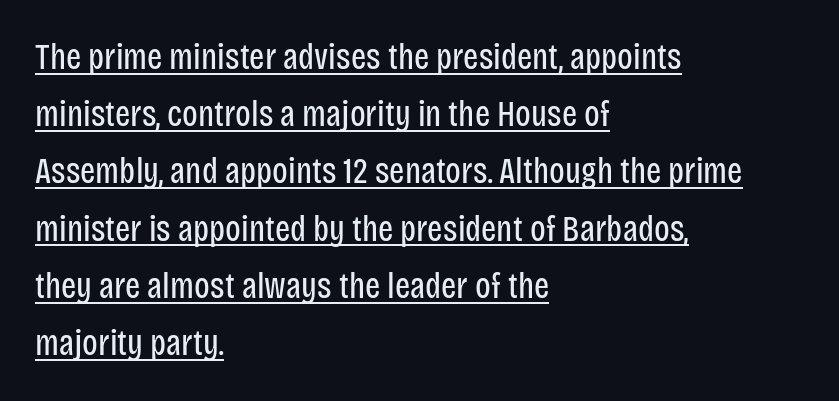
The image shows 36 px regular-weight, condensed sans-serif type, upright; set left-aligned, normal line spacing (1.59x), normal letter spacing, underlined; low stroke contrast and a large x-height.
